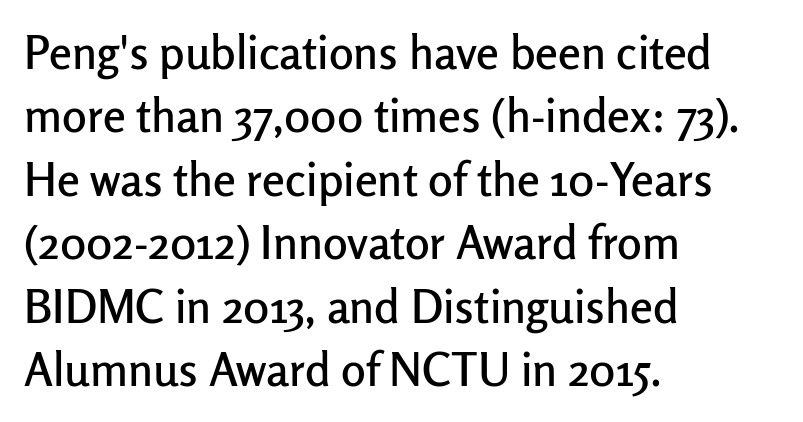
The typeface chosen for these lines omits serifs. Teacher's note: observe the even left margin — that is flush-left alignment. Note the varied advance widths — an 'i' is clearly narrower than an 'm'. Designer's note — italics off, roman on. Reading down the column, the eye jumps a familiar distance to each next line. Glance below the letters and you will spot only blank space.
